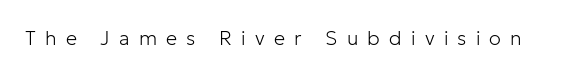
The image shows 20 px text type, upright; set unusually wide letter spacing (+0.46 em), not underlined.
